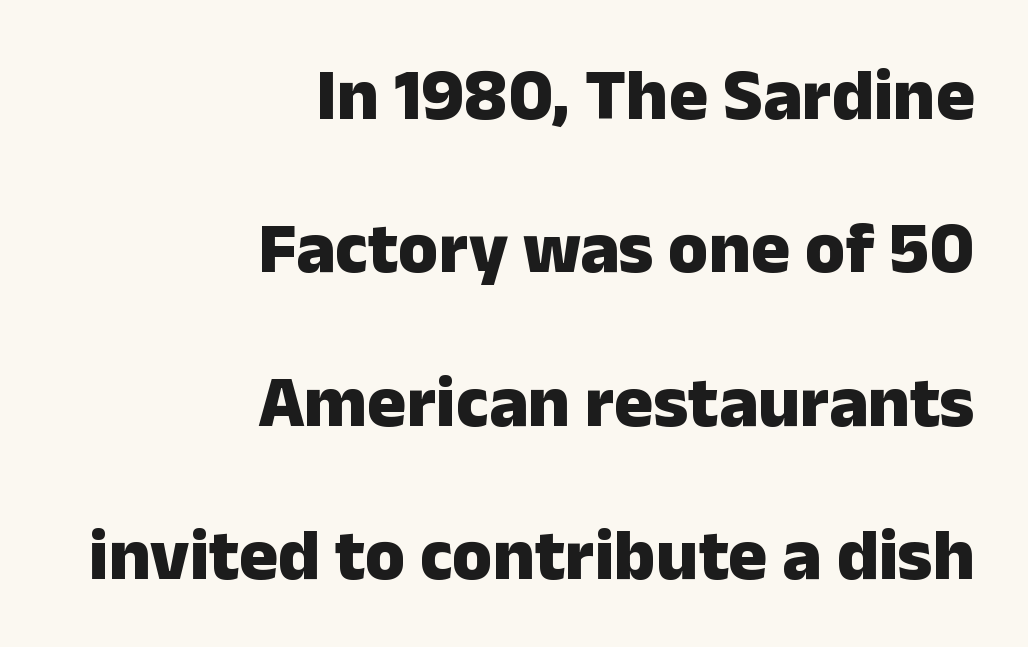
Q: Is the text bold? A: Yes.
Q: Is the text italic (slanted)? A: No, it is upright.
Q: Is the typeface a serif or a sans-serif typeface? A: Sans-serif.
Q: Is the text underlined? A: No.
Q: How is the paragraph aligned? A: Right-aligned.
Q: Is the spacing between letters normal or unusually wide? A: Normal.
Q: Is the spacing between lines tight, normal or loose? A: Loose.
Q: Width (condensed, normal, or wide)? A: Normal.
Q: Stroke contrast? A: Low.
Q: x-height? A: Medium.
Q: Monospaced? A: No.
